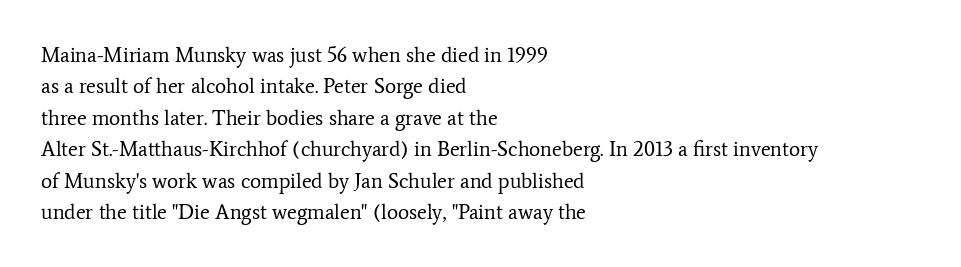
Q: Is the text bold? A: No.
Q: Is the text italic (slanted)? A: No, it is upright.
Q: Is the text underlined? A: No.
Q: How is the paragraph aligned? A: Left-aligned.
Q: Is the spacing between letters normal or unusually wide? A: Normal.
Q: Is the spacing between lines tight, normal or loose? A: Normal.
